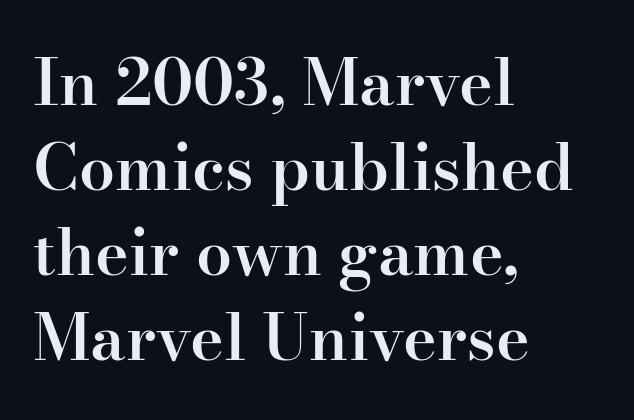
Q: Is the text bold? A: Semi-bold.
Q: Is the text italic (slanted)? A: No, it is upright.
Q: Is the typeface a serif or a sans-serif typeface? A: Serif.
Q: Is the text underlined? A: No.
Q: How is the paragraph aligned? A: Left-aligned.
Q: Is the spacing between letters normal or unusually wide? A: Normal.
Q: Is the spacing between lines tight, normal or loose? A: Normal.
Q: Width (condensed, normal, or wide)? A: Normal.
Q: Stroke contrast? A: High.
Q: x-height? A: Small.
Q: Monospaced? A: No.
